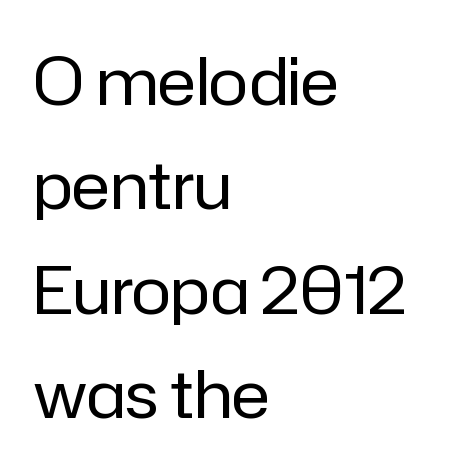
{"serif": "no", "italic": "no", "bold": "no", "weight": "regular", "width": "normal", "stroke_contrast": "low", "x_height": "medium", "monospaced": "no", "underline": "no", "align": "left", "line_spacing": "normal", "line_spacing_ratio": 1.58, "letter_spacing": "normal", "letter_spacing_em": 0.0, "glyph_px": 66}
